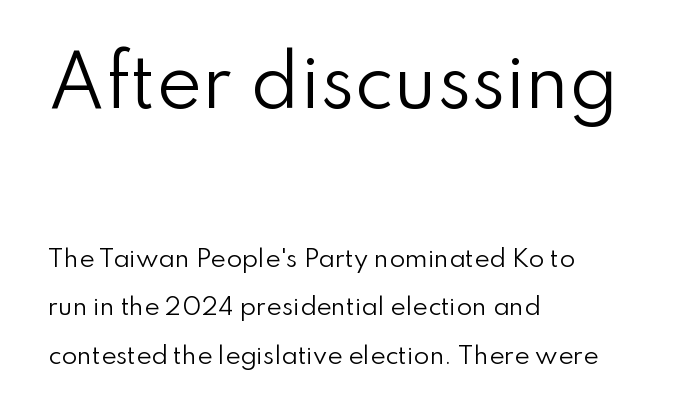
The image shows 69 px regular-weight sans-serif type, upright; set left-aligned, loose line spacing (2.09x), normal letter spacing, not underlined; the first (top) block is 3.0x larger; low stroke contrast and a small x-height.
